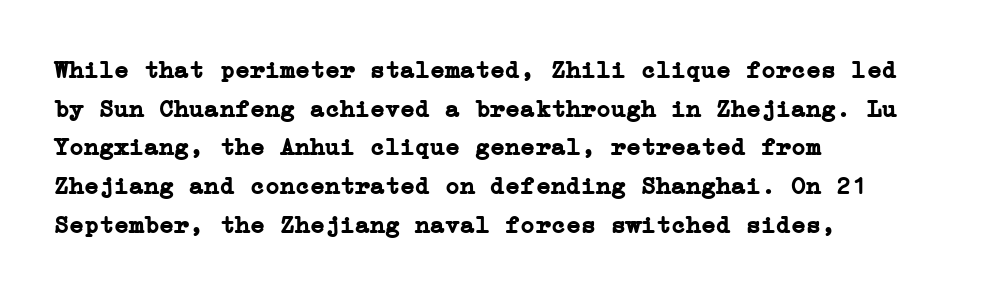
{"italic": "no", "bold": "yes", "underline": "no", "align": "left", "line_spacing": "normal", "line_spacing_ratio": 1.55, "letter_spacing": "normal", "letter_spacing_em": 0.0, "glyph_px": 25}
